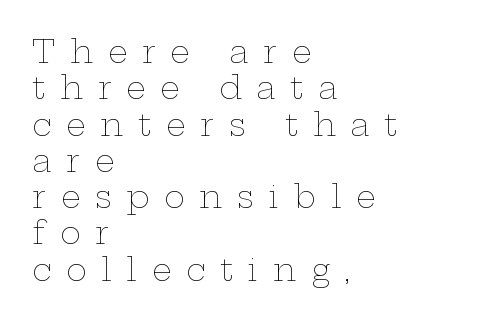
Q: Is the text bold? A: No.
Q: Is the text italic (slanted)? A: No, it is upright.
Q: Is the text underlined? A: No.
Q: How is the paragraph aligned? A: Left-aligned.
Q: Is the spacing between letters normal or unusually wide? A: Unusually wide.
Q: Width (condensed, normal, or wide)? A: Wide.
Q: Stroke contrast? A: Low.
Q: x-height? A: Medium.
Q: Monospaced? A: No.
